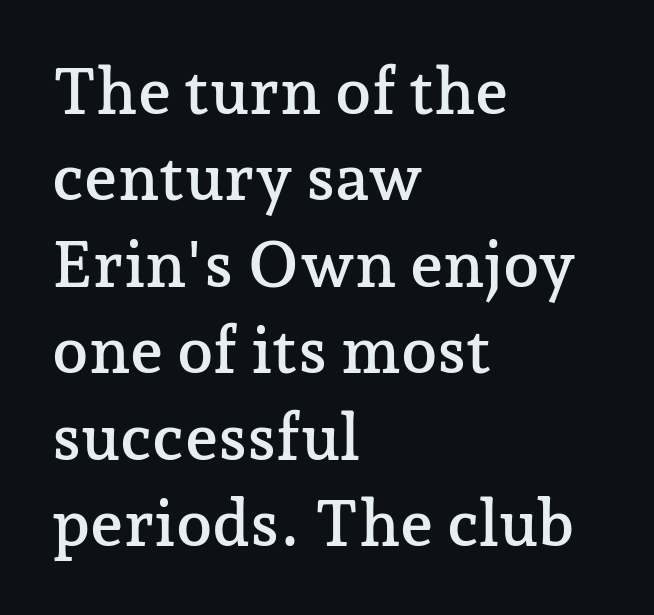
The letters advance in unequal steps, a hallmark of proportional type. These lines keep a tight, regular rhythm from letter to letter. Quick note: not italic, upright. The passage shown is typeset with a serif family. This block has exactly the height ordinary leading produces.
